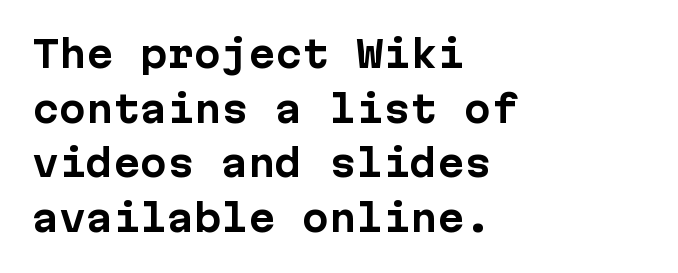
{"serif": "no", "italic": "no", "bold": "yes", "weight": "bold", "width": "normal", "stroke_contrast": "low", "x_height": "medium", "monospaced": "yes", "underline": "no", "align": "left", "line_spacing": "normal", "line_spacing_ratio": 1.52, "letter_spacing": "normal", "letter_spacing_em": 0.0, "glyph_px": 36}
